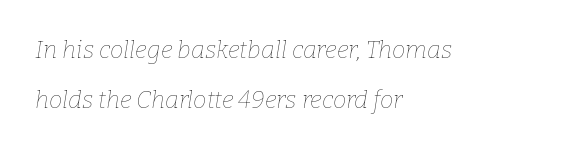
Q: Is the text bold? A: No.
Q: Is the text italic (slanted)? A: Yes, it leans right by about 9 degrees.
Q: Is the text underlined? A: No.
Q: How is the paragraph aligned? A: Left-aligned.
Q: Is the spacing between letters normal or unusually wide? A: Normal.
Q: Is the spacing between lines tight, normal or loose? A: Loose.
